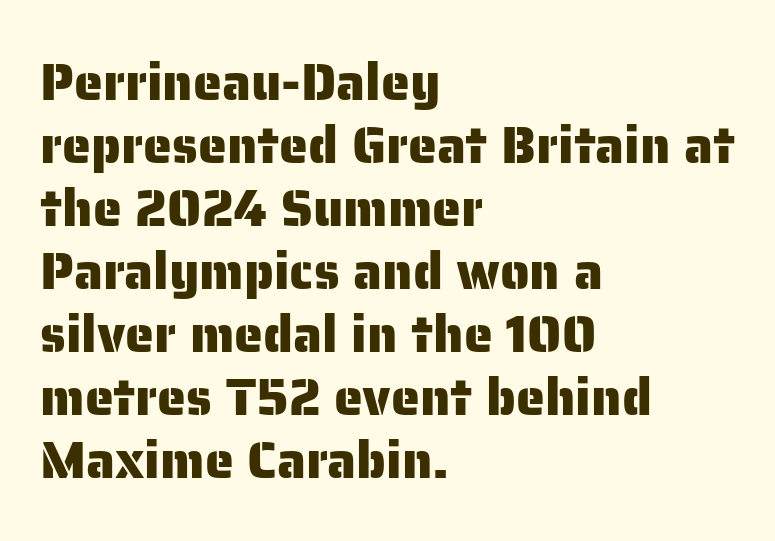
{"serif": "no", "italic": "no", "width": "normal", "stroke_contrast": "low", "x_height": "medium", "monospaced": "no", "underline": "no", "align": "left", "line_spacing_ratio": 1.21, "letter_spacing": "normal", "letter_spacing_em": 0.0, "glyph_px": 52}
